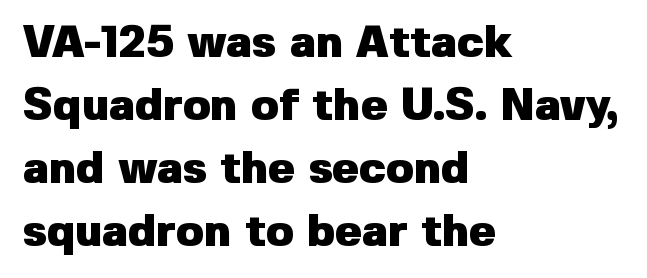
Do the characters align in a grid? No, the font is proportional. A bare baseline throughout the passage. The vertical gap from one line to the next is medium. Does the weight exceed regular? Yes, all the way to bold. Notice how the stems are strictly vertical — no italics here. In terms of letterform style, serifs are entirely absent.
